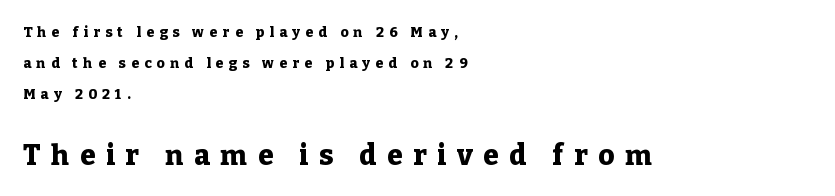
Honestly, the rows look like they've been pulled way apart. Designer's note — italics off, roman on. Typesetter's note: full bold, strokes at maximum text heaviness. Larger block? The one below; the one above is distinctly smaller.
